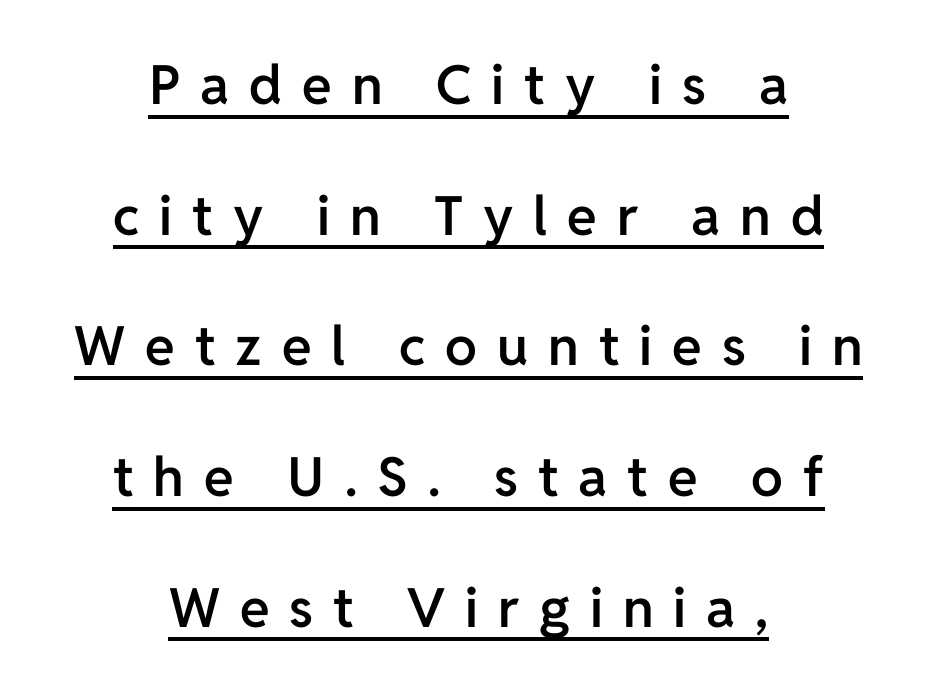
Q: Is the text bold? A: Semi-bold.
Q: Is the text italic (slanted)? A: No, it is upright.
Q: Is the typeface a serif or a sans-serif typeface? A: Sans-serif.
Q: Is the text underlined? A: Yes.
Q: How is the paragraph aligned? A: Centered.
Q: Is the spacing between letters normal or unusually wide? A: Unusually wide.
Q: Is the spacing between lines tight, normal or loose? A: Loose.
Q: Width (condensed, normal, or wide)? A: Normal.
Q: Stroke contrast? A: Low.
Q: x-height? A: Medium.
Q: Monospaced? A: No.
